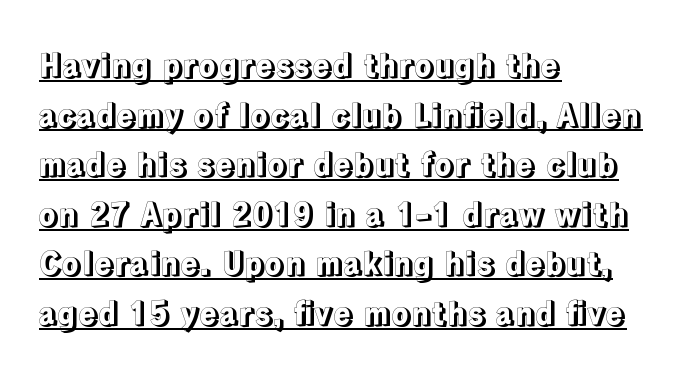
When letters stand straight like this, we call the style roman or upright. Do the characters align in a grid? No, the font is proportional. Caption: standard tracking, unaltered. Left-aligned paragraph, ragged on the right. Underlined type.
